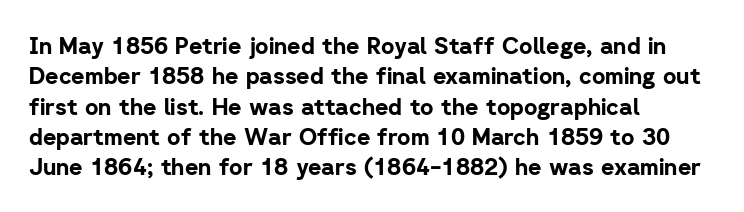
Each word holds together tightly as a unit, with standard inter-letter gaps. Typeset ragged right — the left edge is the straight one. Has an underline been added? It has not. The passage shown stacks its lines at a standard gap. A typesetter would mark this as roman, not italic. The passage shown is emphatically bold.
